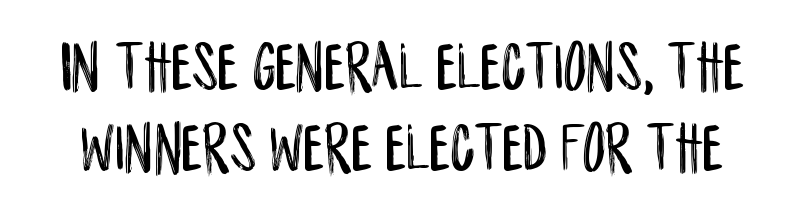
Q: Is the text italic (slanted)? A: No, it is upright.
Q: Is the typeface a serif or a sans-serif typeface? A: Sans-serif.
Q: Is the text underlined? A: No.
Q: Is the spacing between letters normal or unusually wide? A: Normal.
Q: Is the spacing between lines tight, normal or loose? A: Tight.
Q: Width (condensed, normal, or wide)? A: Condensed.
Q: Stroke contrast? A: Low.
Q: x-height? A: Large.
Q: Monospaced? A: No.
